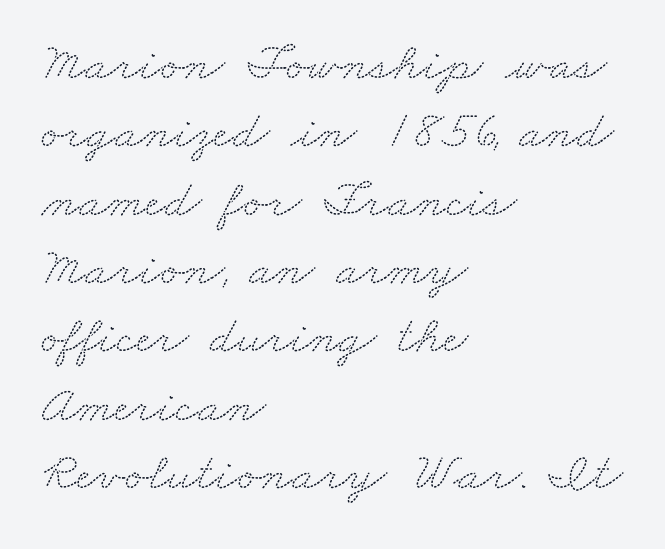
Q: Is the typeface a serif or a sans-serif typeface? A: Serif.
Q: Is the text underlined? A: No.
Q: How is the paragraph aligned? A: Left-aligned.
Q: Is the spacing between letters normal or unusually wide? A: Normal.
Q: Is the spacing between lines tight, normal or loose? A: Normal.
Q: Width (condensed, normal, or wide)? A: Wide.
Q: Stroke contrast? A: Medium.
Q: x-height? A: Small.
Q: Monospaced? A: No.
